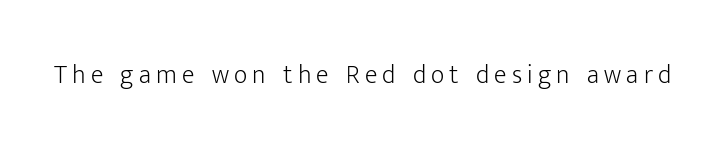
A typesetter would call this heavily tracked-out type. The lettering stays uniformly vertical, giving the passage a roman look. Each stroke keeps to a modest, everyday thickness or less. This rendering features lettering with no underline.
